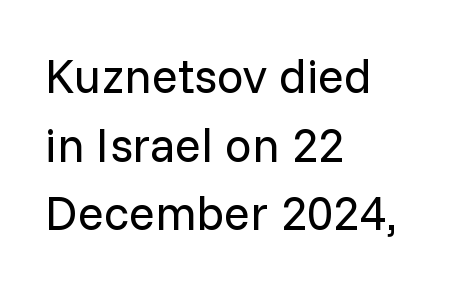
The image shows 48 px regular-weight sans-serif type, upright; set left-aligned, normal line spacing (1.43x), normal letter spacing, not underlined; low stroke contrast and a medium x-height.
